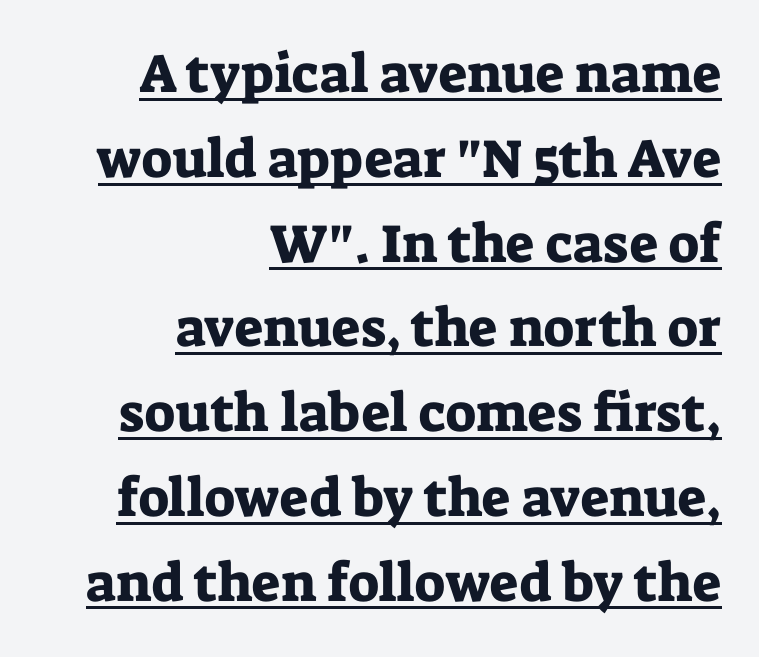
The image shows 54 px serif type, upright; set right-aligned, normal line spacing (1.57x), normal letter spacing, underlined; low stroke contrast and a medium x-height.
